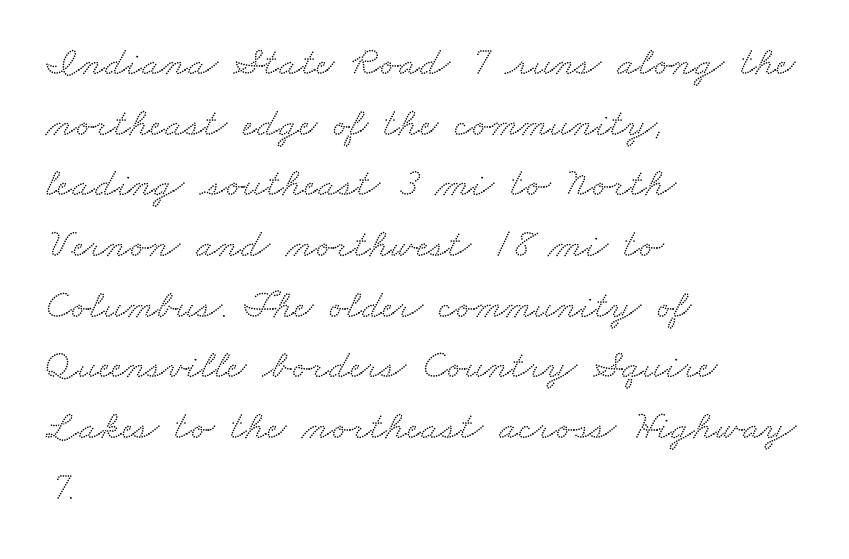
{"serif": "yes", "width": "wide", "stroke_contrast": "medium", "x_height": "small", "monospaced": "no", "underline": "no", "align": "left", "line_spacing": "normal", "line_spacing_ratio": 1.48, "letter_spacing": "normal", "letter_spacing_em": 0.0, "glyph_px": 41}
